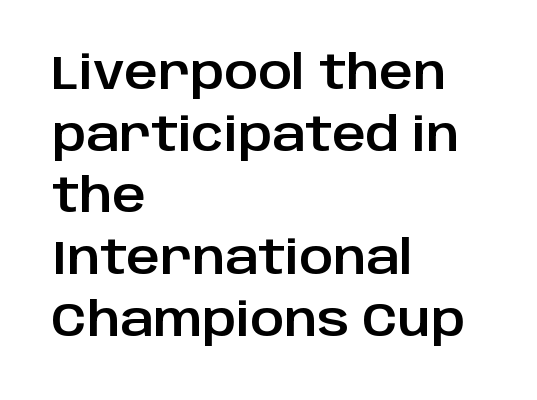
Q: Is the text italic (slanted)? A: No, it is upright.
Q: Is the typeface a serif or a sans-serif typeface? A: Sans-serif.
Q: Is the text underlined? A: No.
Q: How is the paragraph aligned? A: Left-aligned.
Q: Is the spacing between letters normal or unusually wide? A: Normal.
Q: Is the spacing between lines tight, normal or loose? A: Normal.
Q: Width (condensed, normal, or wide)? A: Normal.
Q: Stroke contrast? A: Low.
Q: x-height? A: Large.
Q: Monospaced? A: No.
